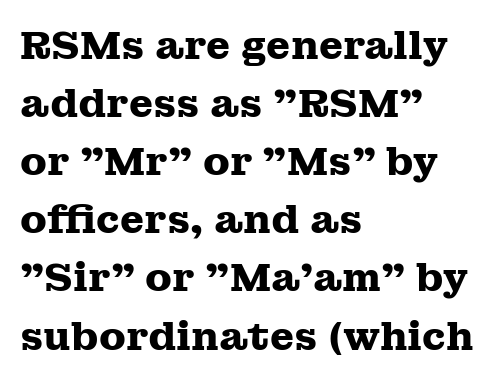
{"serif": "yes", "italic": "no", "bold": "yes", "weight": "heavy", "width": "wide", "stroke_contrast": "medium", "x_height": "medium", "monospaced": "no", "underline": "no", "align": "left", "line_spacing": "normal", "line_spacing_ratio": 1.49, "letter_spacing": "normal", "letter_spacing_em": 0.0, "glyph_px": 39}
